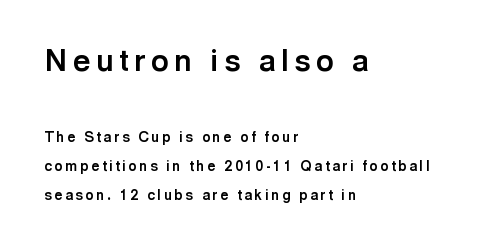
The image shows 30 px bold sans-serif type, upright; set left-aligned, loose line spacing (2.05x), not underlined; the first (top) block is 2.14x larger; a medium x-height.
